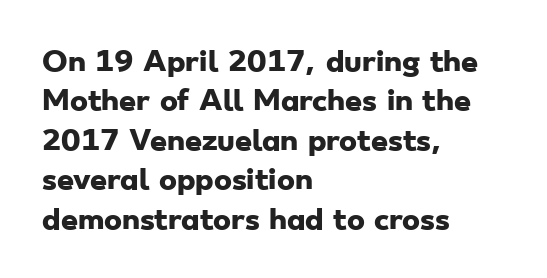
The space between consecutive lines is moderate. The space beneath each line is pristine and unruled. Inter-character spacing is left at the font's built-in metrics. The rendering anchors every line to the left-hand side.
